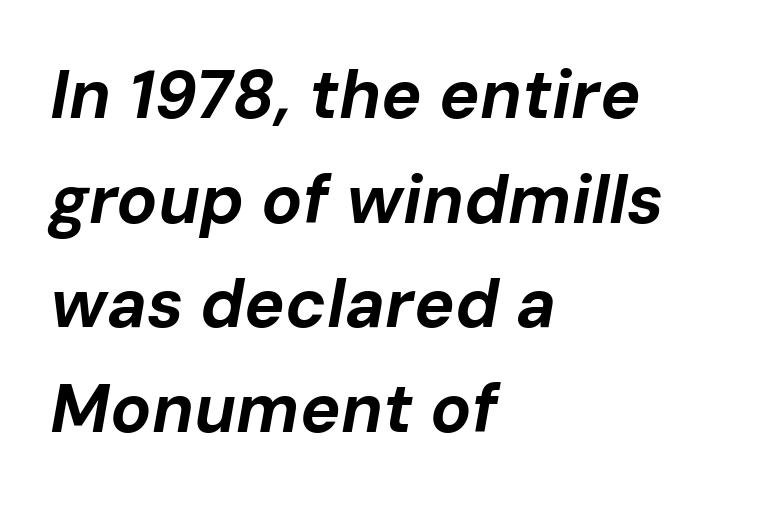
Q: Is the text bold? A: Yes.
Q: Is the text italic (slanted)? A: Yes, it leans right by about 10 degrees.
Q: Is the text underlined? A: No.
Q: How is the paragraph aligned? A: Left-aligned.
Q: Is the spacing between letters normal or unusually wide? A: Normal.
Q: Is the spacing between lines tight, normal or loose? A: Normal.
Q: Width (condensed, normal, or wide)? A: Normal.
Q: Stroke contrast? A: Low.
Q: x-height? A: Medium.
Q: Monospaced? A: No.
